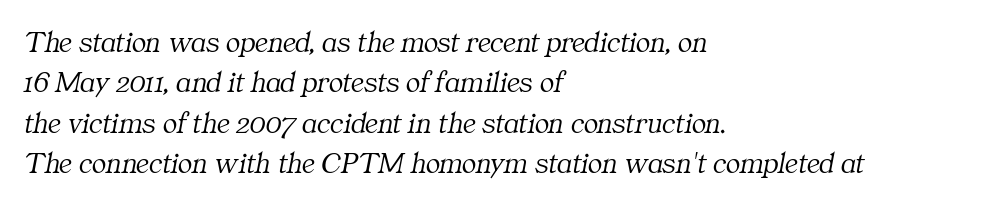
The letters are slanted; this is an italic face. Every row of glyphs begins at an identical x-position on the left. Beneath every word, the page is bare. Quick note: interline space is typical.
